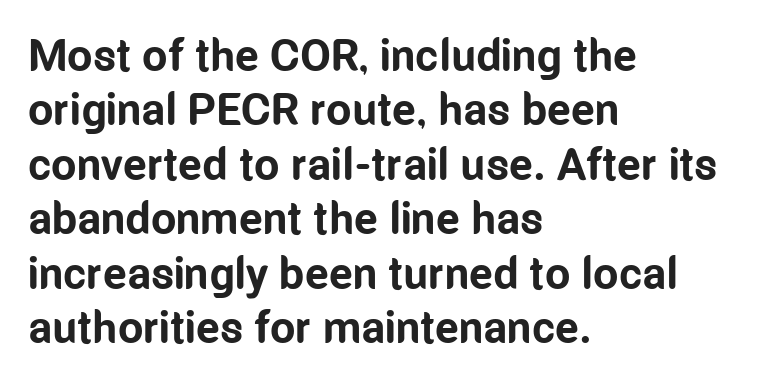
Bold? Absolutely — the strokes are thick and heavy. You could not count columns in this text — the font is proportionally spaced. Rule under the text: the space is simply empty. Style check: upright. Between one letter and the next there's only the usual sliver of space. The rendering anchors every line to the left-hand side.
